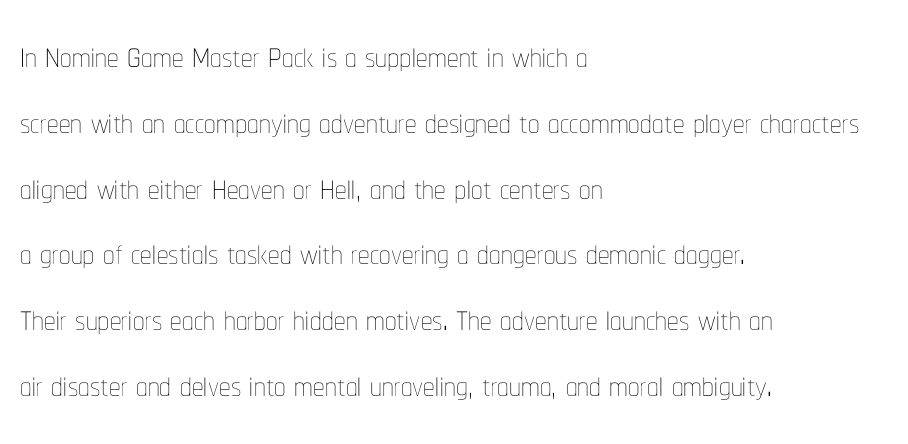
Italic? Not at all — the glyphs are vertical. The line-height multiplier appears to be the usual default. The letterforms sit shoulder to shoulder at normal distance. The words here are not underlined.
